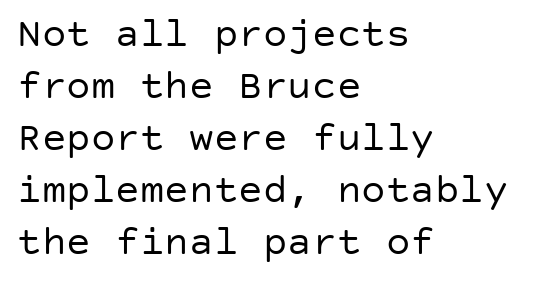
The image shows 41 px regular-weight sans-serif type, upright; set left-aligned, normal line spacing (1.27x), normal letter spacing, not underlined; low stroke contrast and a large x-height.
